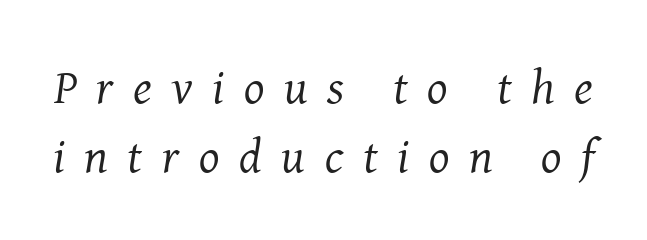
The image shows 48 px regular-weight serif type, italic (leaning right); set normal line spacing (1.43x), unusually wide letter spacing (+0.41 em), not underlined; medium stroke contrast and a medium x-height.
